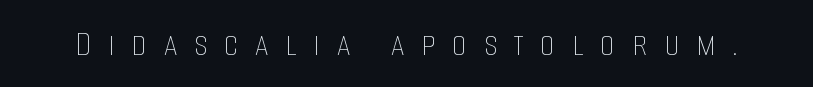
Q: Is the text bold? A: No.
Q: Is the text italic (slanted)? A: No, it is upright.
Q: Is the text underlined? A: No.
Q: Is the spacing between letters normal or unusually wide? A: Unusually wide.
Q: Width (condensed, normal, or wide)? A: Condensed.
Q: Stroke contrast? A: Low.
Q: x-height? A: Large.
Q: Monospaced? A: No.
